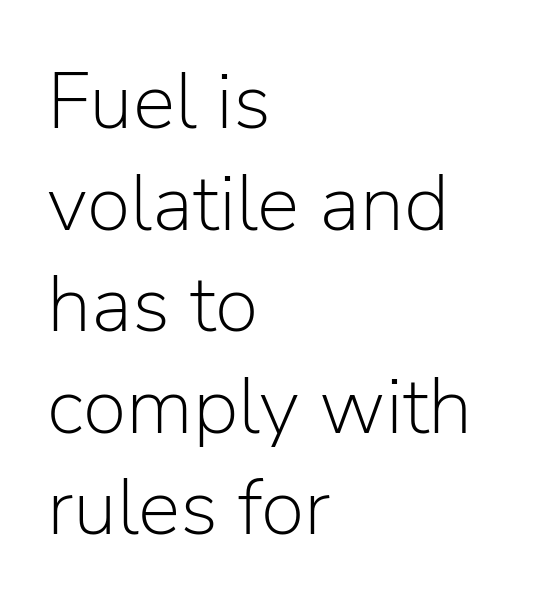
Compared with a centered layout, this one pins lines to the left instead. Look at the tracking — it's just the regular setting, nothing added. Each stroke keeps to a modest, everyday thickness or less. Posture: upright roman. Interline gaps are of average width in this sample. This rendering features lettering with no underline.
